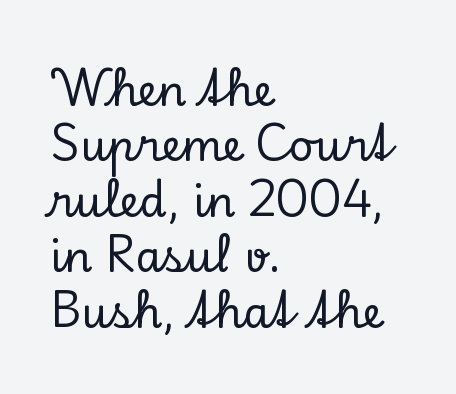
{"italic": "no", "width": "normal", "stroke_contrast": "low", "x_height": "small", "monospaced": "no", "underline": "no", "align": "left", "line_spacing": "normal", "line_spacing_ratio": 1.29, "letter_spacing": "normal", "letter_spacing_em": 0.0, "glyph_px": 43}
